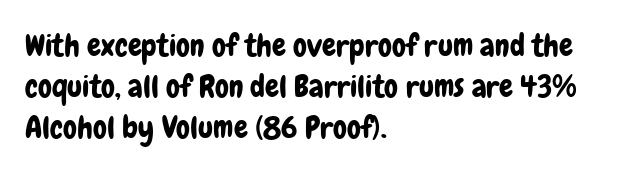
The letters sit at their default tracking, neither squeezed nor spread. Leading matches the norm, producing a regular column. A roman cut, with each character standing at attention. These lines are rendered in a variable-pitch font. Casual observation: everything's shoved over to the left. Plain, unruled lines of type.
